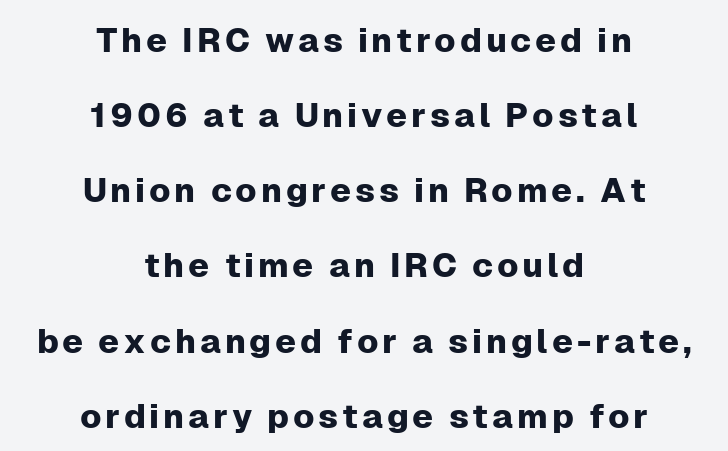
The image shows 34 px sans-serif type, upright; set centered, loose line spacing (2.21x), not underlined; low stroke contrast and a medium x-height.
